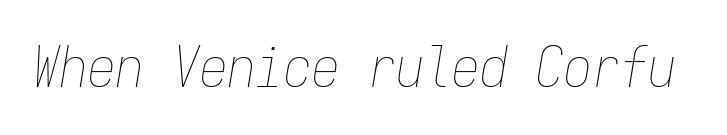
These glyphs show unthickened strokes, regular width or finer. The whole block is typeset with a tilt. This sample has the even, mechanical cadence of fixed-width lettering. Here the glyphs are tracked normally, forming tight word shapes. Rule under the text: the space is simply empty.
